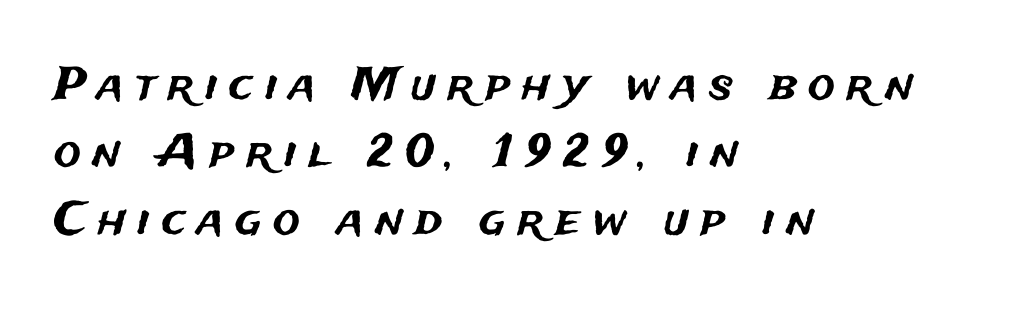
The image shows 45 px sans-serif type; set left-aligned, normal line spacing (1.5x), unusually wide letter spacing (+0.26 em), not underlined; medium stroke contrast and a medium x-height.
